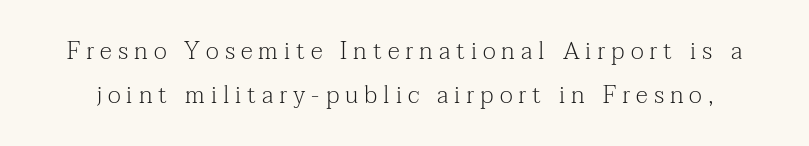
{"italic": "no", "bold": "no", "underline": "no", "line_spacing_ratio": 1.83, "letter_spacing": "wide", "letter_spacing_em": 0.25, "glyph_px": 24}
